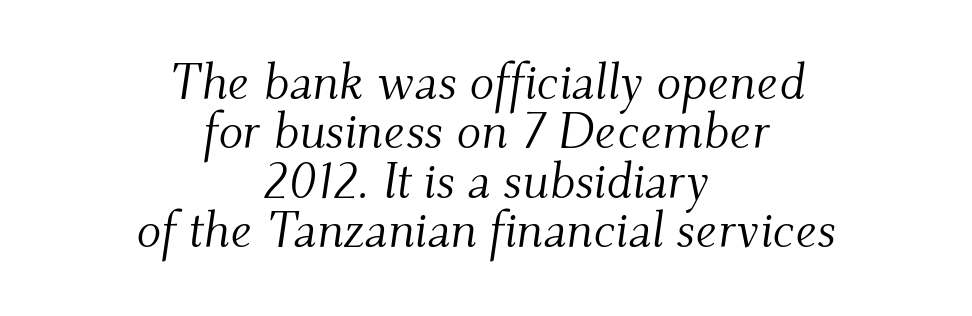
The image shows 51 px light serif type, italic (leaning right); set centered, tight line spacing (0.97x), normal letter spacing, not underlined; medium stroke contrast and a small x-height.
